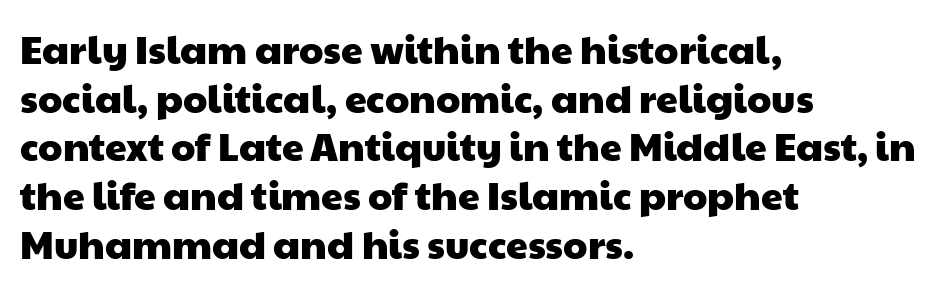
Q: Is the typeface a serif or a sans-serif typeface? A: Sans-serif.
Q: Is the text underlined? A: No.
Q: How is the paragraph aligned? A: Left-aligned.
Q: Is the spacing between letters normal or unusually wide? A: Normal.
Q: Is the spacing between lines tight, normal or loose? A: Normal.
Q: Width (condensed, normal, or wide)? A: Wide.
Q: Stroke contrast? A: Low.
Q: x-height? A: Medium.
Q: Monospaced? A: No.
